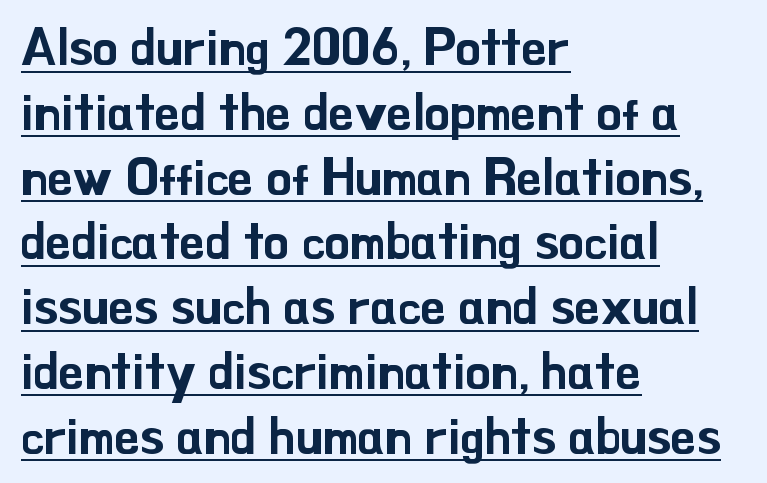
Is this a sans? Yes — the strokes have no serifs. Every row of glyphs begins at an identical x-position on the left. The passage shown stacks its lines at a standard gap. Caption: standard tracking, unaltered.
